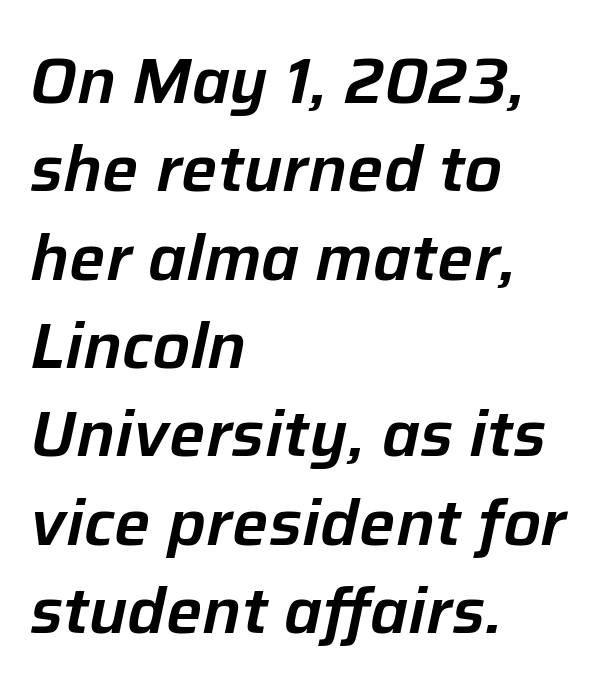
{"italic": "yes", "lean": "right", "slant_degrees": 12, "width": "normal", "stroke_contrast": "low", "x_height": "medium", "monospaced": "no", "underline": "no", "align": "left", "line_spacing": "normal", "line_spacing_ratio": 1.38, "letter_spacing": "normal", "letter_spacing_em": 0.0, "glyph_px": 64}
